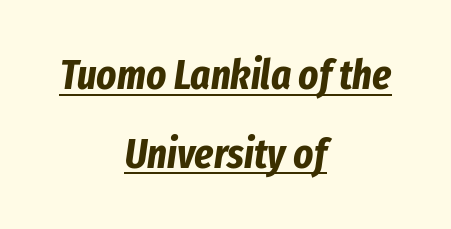
Underlining? Definitely there. Slant detected: the letters are inclined. A dark, heavy texture on the line: the type is bold. These lines stack symmetrically, like a column narrowing and widening about its center. Note the varied advance widths — an 'i' is clearly narrower than an 'm'.
